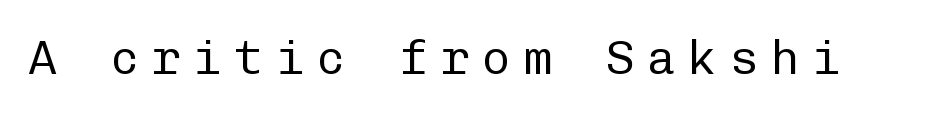
Has an underline been added? It has not. Each word looks stretched out because of the extra space between its letters. These lines are rendered in a fixed-pitch font. Notice how the stems are strictly vertical — no italics here. The font sits on the lighter half of the weight spectrum, regular included.
